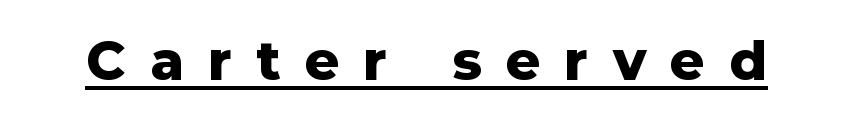
{"serif": "no", "italic": "no", "bold": "yes", "weight": "heavy", "width": "normal", "stroke_contrast": "low", "x_height": "medium", "monospaced": "no", "underline": "yes", "letter_spacing": "wide", "letter_spacing_em": 0.45, "glyph_px": 54}
